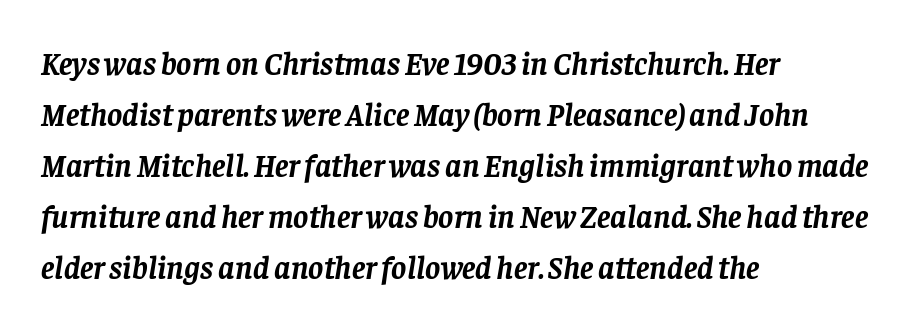
The image shows 32 px semibold serif type, italic (leaning right); set left-aligned, normal line spacing (1.59x), normal letter spacing, not underlined; low stroke contrast and a large x-height.
